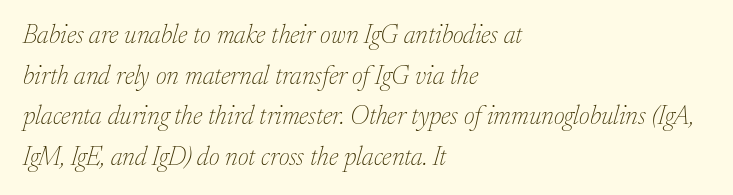
Q: Is the text bold? A: No.
Q: Is the text italic (slanted)? A: Yes, it leans right by about 17 degrees.
Q: Is the text underlined? A: No.
Q: How is the paragraph aligned? A: Left-aligned.
Q: Is the spacing between letters normal or unusually wide? A: Normal.
Q: Is the spacing between lines tight, normal or loose? A: Normal.
